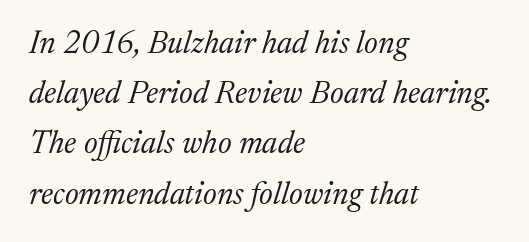
The image shows 32 px light serif type, italic (leaning right); set left-aligned, normal line spacing (1.57x), normal letter spacing, not underlined; medium stroke contrast and a medium x-height.
